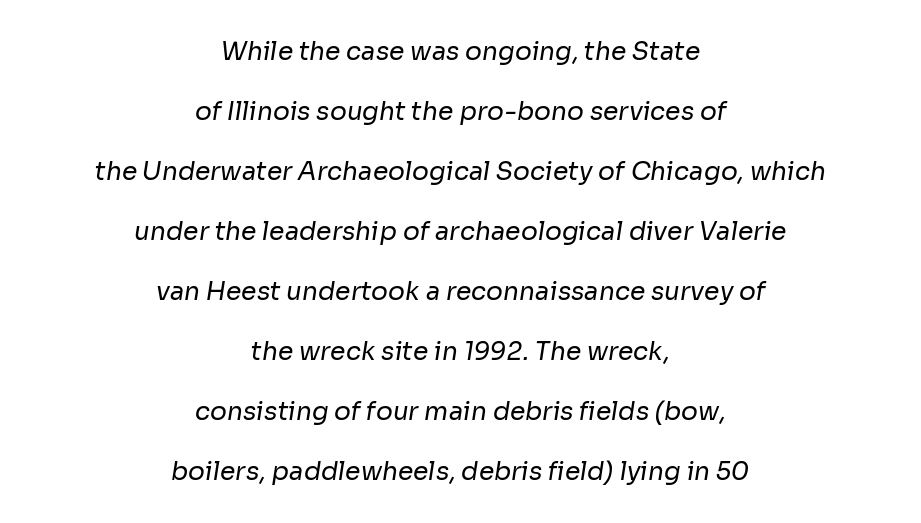
Q: Is the text bold? A: No.
Q: Is the text underlined? A: No.
Q: How is the paragraph aligned? A: Centered.
Q: Is the spacing between letters normal or unusually wide? A: Normal.
Q: Is the spacing between lines tight, normal or loose? A: Loose.
